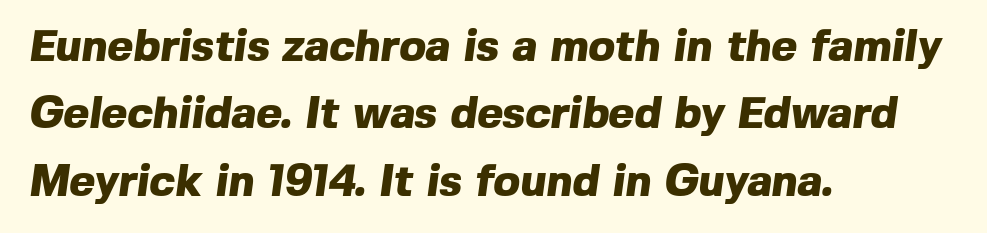
{"serif": "no", "bold": "yes", "weight": "heavy", "width": "normal", "x_height": "medium", "monospaced": "no", "underline": "no", "align": "left", "line_spacing": "normal", "line_spacing_ratio": 1.53, "letter_spacing": "normal", "letter_spacing_em": 0.0, "glyph_px": 44}
